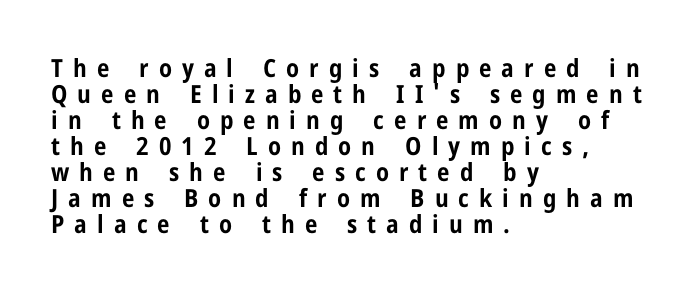
In CSS terms this would be text-align: left. These lines huddle together more closely than default settings would place them. Heavy-handed strokes throughout: this text is bold. In terms of letterspacing, this is a distinctly airy, spread setting. Just letters on the line, the space beneath them empty.
